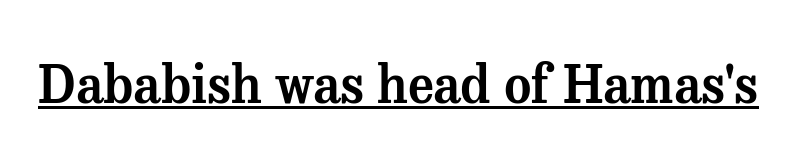
The image shows 52 px serif type, upright; set normal letter spacing, underlined; medium stroke contrast and a medium x-height.
